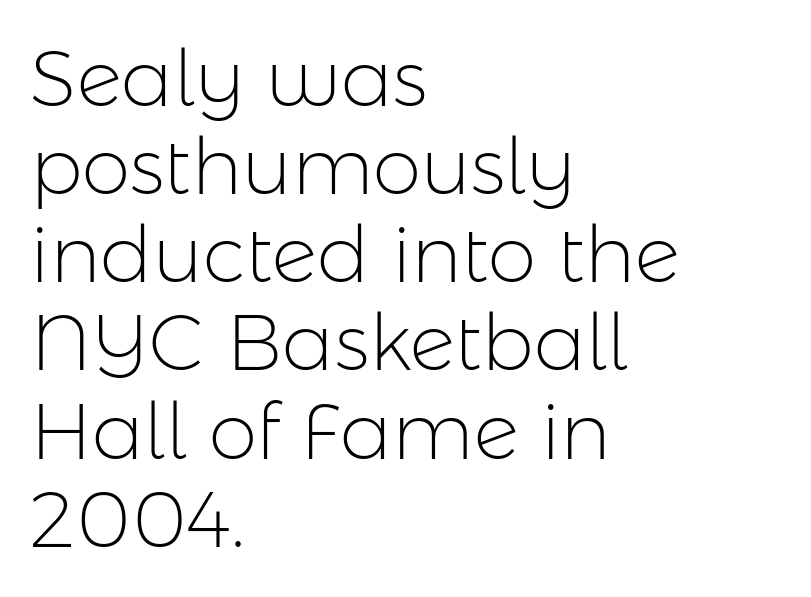
{"serif": "no", "italic": "no", "bold": "no", "weight": "light", "width": "normal", "stroke_contrast": "low", "x_height": "medium", "monospaced": "no", "underline": "no", "align": "left", "line_spacing": "tight", "line_spacing_ratio": 1.13, "letter_spacing": "normal", "letter_spacing_em": 0.0, "glyph_px": 78}
